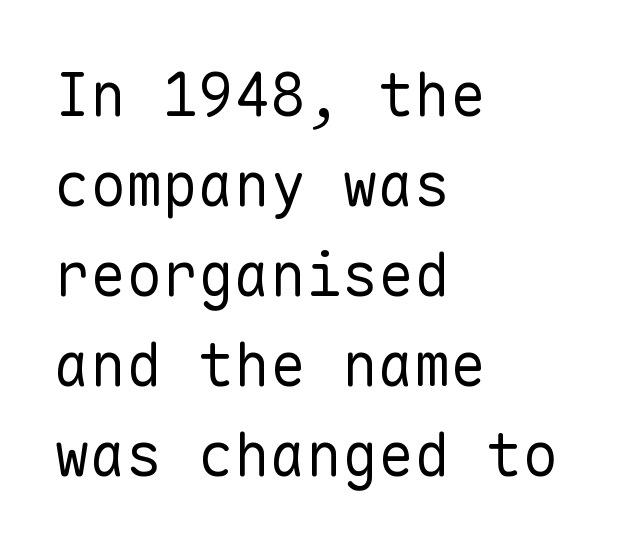
Q: Is the text bold? A: No.
Q: Is the text italic (slanted)? A: No, it is upright.
Q: Is the typeface a serif or a sans-serif typeface? A: Sans-serif.
Q: Is the text underlined? A: No.
Q: How is the paragraph aligned? A: Left-aligned.
Q: Is the spacing between letters normal or unusually wide? A: Normal.
Q: Is the spacing between lines tight, normal or loose? A: Normal.
Q: Width (condensed, normal, or wide)? A: Normal.
Q: Stroke contrast? A: Low.
Q: x-height? A: Medium.
Q: Monospaced? A: Yes.
